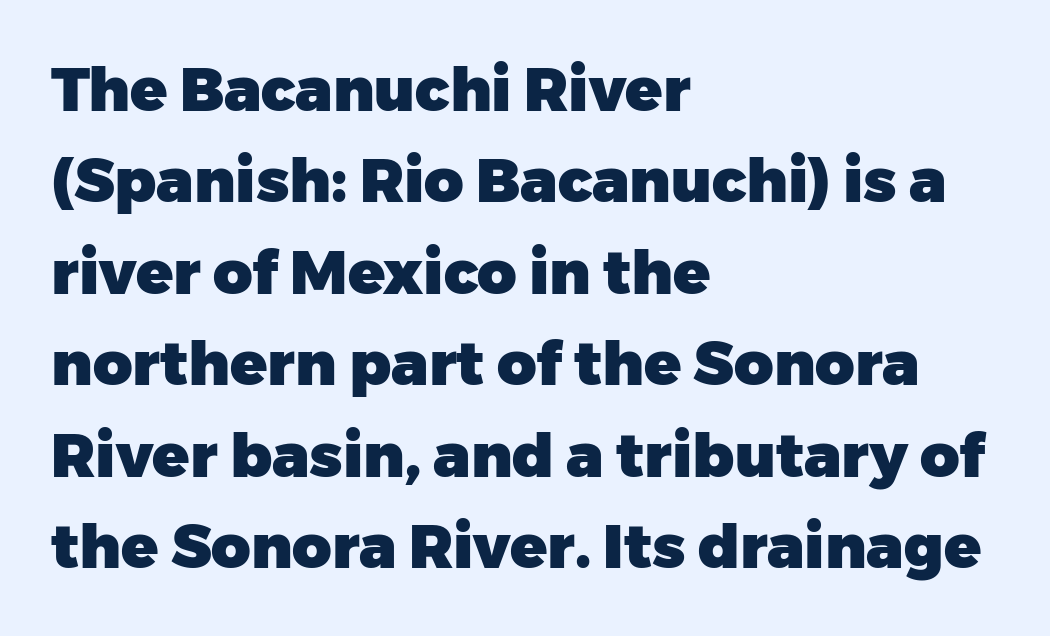
Q: Is the text bold? A: Yes.
Q: Is the text italic (slanted)? A: No, it is upright.
Q: Is the typeface a serif or a sans-serif typeface? A: Sans-serif.
Q: Is the text underlined? A: No.
Q: How is the paragraph aligned? A: Left-aligned.
Q: Is the spacing between letters normal or unusually wide? A: Normal.
Q: Is the spacing between lines tight, normal or loose? A: Normal.
Q: Width (condensed, normal, or wide)? A: Normal.
Q: Stroke contrast? A: Low.
Q: x-height? A: Medium.
Q: Monospaced? A: No.
